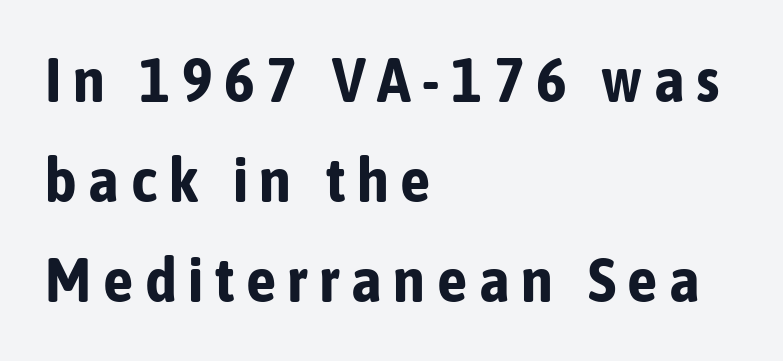
{"serif": "no", "italic": "no", "bold": "yes", "weight": "bold", "width": "condensed", "stroke_contrast": "low", "x_height": "medium", "monospaced": "no", "underline": "no", "align": "left", "line_spacing": "normal", "line_spacing_ratio": 1.64, "glyph_px": 61}
